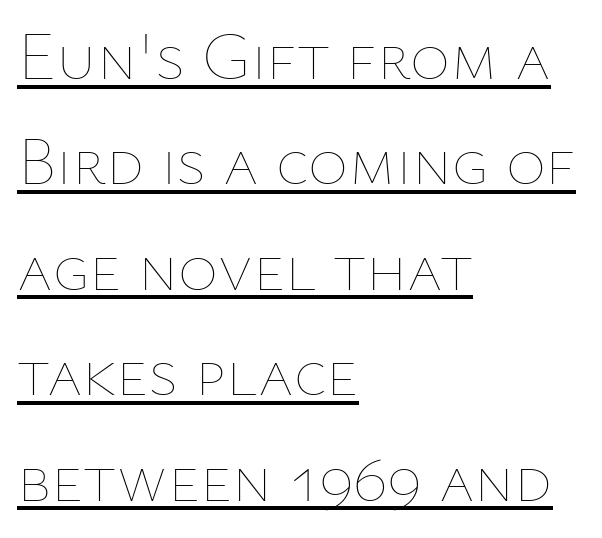
Q: Is the text bold? A: No.
Q: Is the text italic (slanted)? A: No, it is upright.
Q: Is the text underlined? A: Yes.
Q: How is the paragraph aligned? A: Left-aligned.
Q: Is the spacing between letters normal or unusually wide? A: Normal.
Q: Is the spacing between lines tight, normal or loose? A: Normal.
Q: Width (condensed, normal, or wide)? A: Normal.
Q: Stroke contrast? A: Low.
Q: x-height? A: Medium.
Q: Monospaced? A: No.
